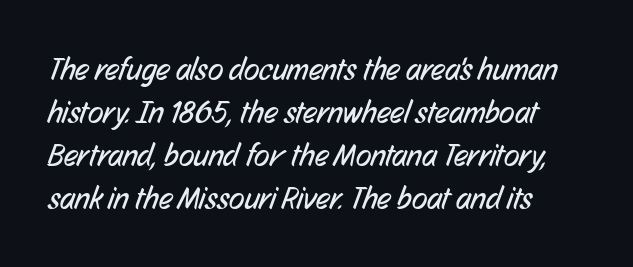
Q: Is the text bold? A: No.
Q: Is the typeface a serif or a sans-serif typeface? A: Sans-serif.
Q: Is the text underlined? A: No.
Q: Is the spacing between letters normal or unusually wide? A: Normal.
Q: Is the spacing between lines tight, normal or loose? A: Normal.
Q: Width (condensed, normal, or wide)? A: Condensed.
Q: Stroke contrast? A: Low.
Q: x-height? A: Medium.
Q: Monospaced? A: No.
